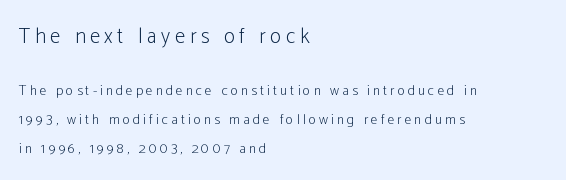
Q: Is the text bold? A: No.
Q: Is the text italic (slanted)? A: No, it is upright.
Q: Is the text underlined? A: No.
Q: How is the paragraph aligned? A: Left-aligned.
Q: Is the spacing between letters normal or unusually wide? A: Unusually wide.
Q: Is the spacing between lines tight, normal or loose? A: Loose.
Q: Which block of text is set in a larger size, the first (top) or the second (bottom)? A: The first (top) one.
